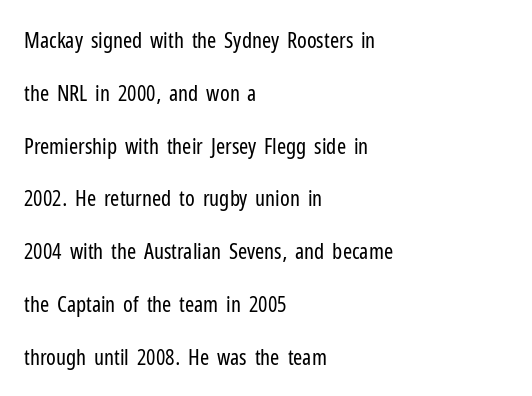
Q: Is the text bold? A: No.
Q: Is the text italic (slanted)? A: No, it is upright.
Q: Is the text underlined? A: No.
Q: How is the paragraph aligned? A: Left-aligned.
Q: Is the spacing between letters normal or unusually wide? A: Normal.
Q: Is the spacing between lines tight, normal or loose? A: Loose.
